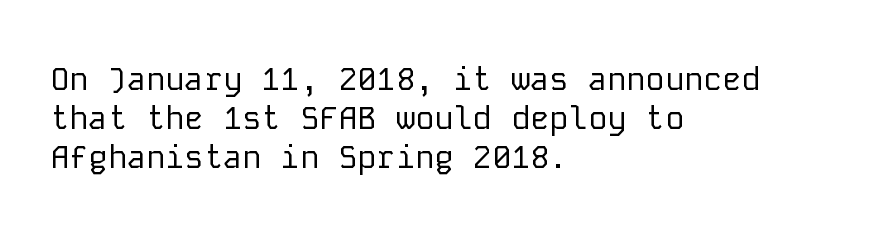
The space beneath each line is pristine and unruled. The passage shown is typed in a monospace face where columns stay perfectly aligned. Posture: upright roman. The rag falls on the right side of this text block. Unlike a traditional serif, this face leaves its strokes unadorned.
